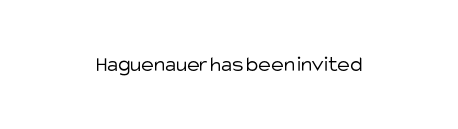
Q: Is the text bold? A: No.
Q: Is the text italic (slanted)? A: No, it is upright.
Q: Is the text underlined? A: No.
Q: Is the spacing between letters normal or unusually wide? A: Normal.
